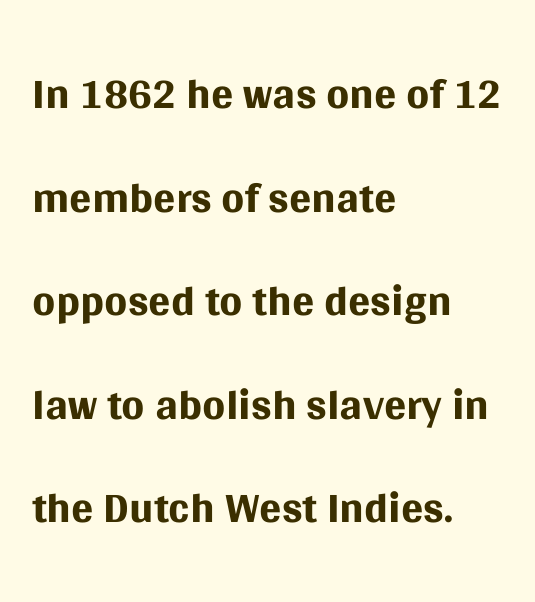
Q: Is the text bold? A: No.
Q: Is the text italic (slanted)? A: No, it is upright.
Q: Is the typeface a serif or a sans-serif typeface? A: Sans-serif.
Q: Is the text underlined? A: No.
Q: How is the paragraph aligned? A: Left-aligned.
Q: Is the spacing between letters normal or unusually wide? A: Normal.
Q: Is the spacing between lines tight, normal or loose? A: Normal.
Q: Width (condensed, normal, or wide)? A: Normal.
Q: Stroke contrast? A: Medium.
Q: x-height? A: Large.
Q: Monospaced? A: No.
